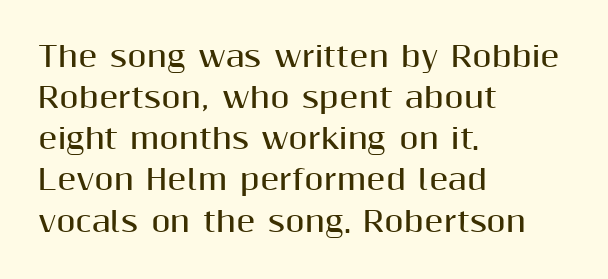
{"serif": "no", "italic": "no", "bold": "yes", "weight": "bold", "width": "normal", "stroke_contrast": "medium", "x_height": "medium", "monospaced": "no", "underline": "no", "align": "left", "line_spacing": "normal", "line_spacing_ratio": 1.47, "letter_spacing": "normal", "letter_spacing_em": 0.0, "glyph_px": 28}
